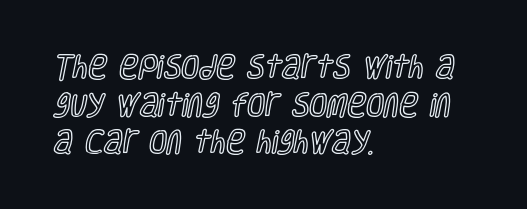
Q: Is the text italic (slanted)? A: Yes.
Q: Is the text underlined? A: No.
Q: How is the paragraph aligned? A: Left-aligned.
Q: Is the spacing between letters normal or unusually wide? A: Normal.
Q: Is the spacing between lines tight, normal or loose? A: Normal.
